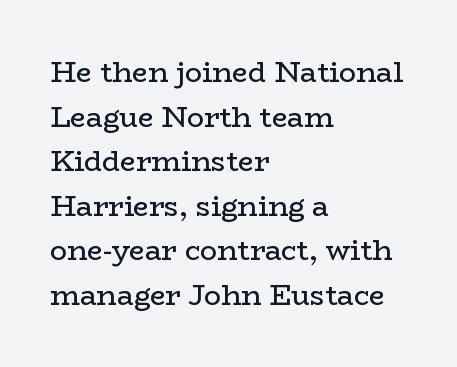
Q: Is the text bold? A: No.
Q: Is the text italic (slanted)? A: No, it is upright.
Q: Is the typeface a serif or a sans-serif typeface? A: Serif.
Q: Is the text underlined? A: No.
Q: How is the paragraph aligned? A: Left-aligned.
Q: Is the spacing between letters normal or unusually wide? A: Normal.
Q: Is the spacing between lines tight, normal or loose? A: Normal.
Q: Width (condensed, normal, or wide)? A: Wide.
Q: Stroke contrast? A: Low.
Q: x-height? A: Medium.
Q: Monospaced? A: No.
